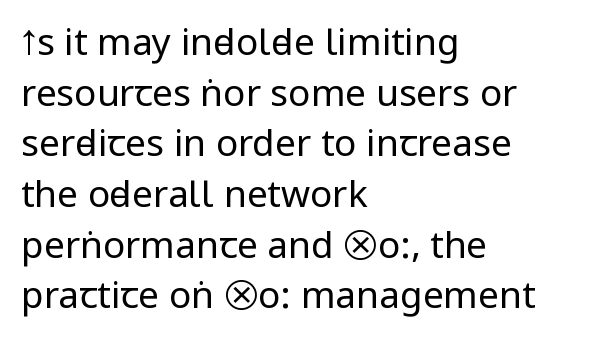
Q: Is the text bold? A: No.
Q: Is the text italic (slanted)? A: No, it is upright.
Q: Is the typeface a serif or a sans-serif typeface? A: Sans-serif.
Q: Is the text underlined? A: No.
Q: How is the paragraph aligned? A: Left-aligned.
Q: Is the spacing between letters normal or unusually wide? A: Normal.
Q: Is the spacing between lines tight, normal or loose? A: Normal.
Q: Width (condensed, normal, or wide)? A: Condensed.
Q: Stroke contrast? A: Low.
